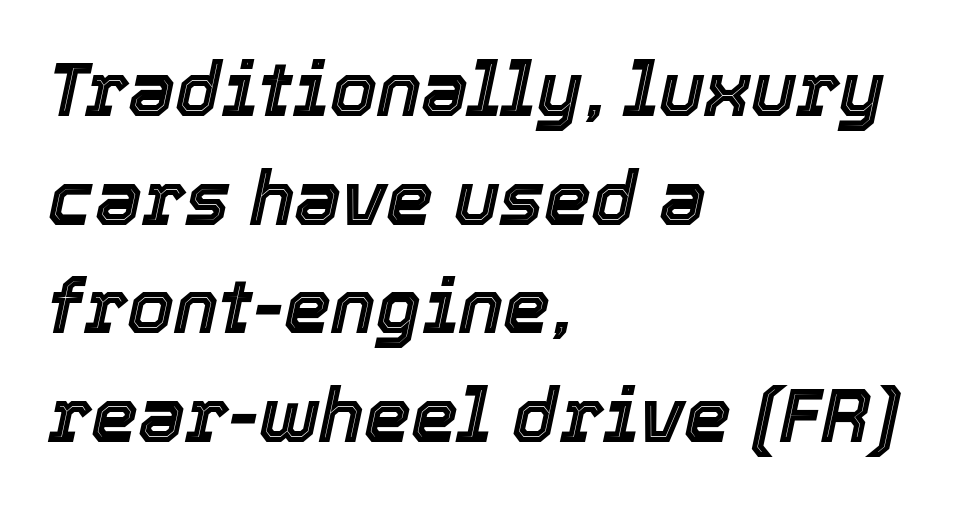
Caption: standard tracking, unaltered. Is the type slanted? Yes — the strokes lean at a clear angle. Varying glyph widths throughout — classic text-font behaviour. The leading is moderate, giving the passage an even texture.
